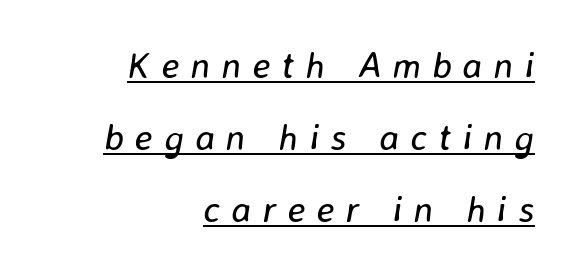
Q: Is the text bold? A: No.
Q: Is the text italic (slanted)? A: Yes, it leans right by about 8 degrees.
Q: Is the text underlined? A: Yes.
Q: How is the paragraph aligned? A: Right-aligned.
Q: Is the spacing between letters normal or unusually wide? A: Unusually wide.
Q: Is the spacing between lines tight, normal or loose? A: Loose.
Q: Width (condensed, normal, or wide)? A: Normal.
Q: Stroke contrast? A: Low.
Q: x-height? A: Medium.
Q: Monospaced? A: No.
